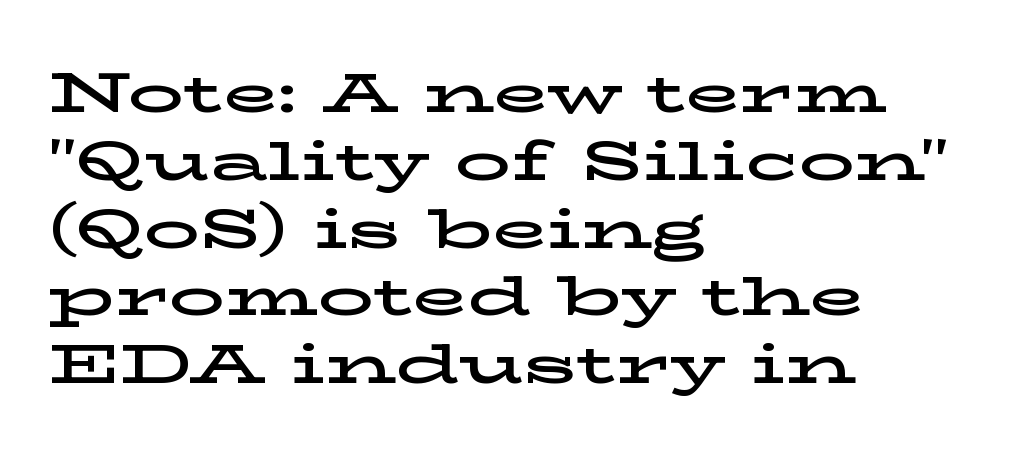
Q: Is the text italic (slanted)? A: No, it is upright.
Q: Is the typeface a serif or a sans-serif typeface? A: Serif.
Q: Is the text underlined? A: No.
Q: How is the paragraph aligned? A: Left-aligned.
Q: Is the spacing between letters normal or unusually wide? A: Normal.
Q: Width (condensed, normal, or wide)? A: Wide.
Q: Stroke contrast? A: Low.
Q: x-height? A: Medium.
Q: Monospaced? A: No.
